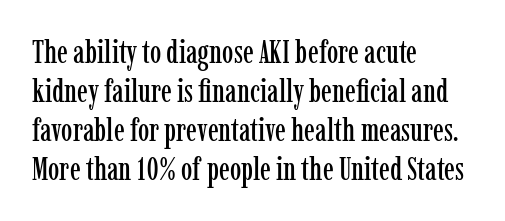
Horizontally, the lines are justified to the leading edge only. Decoration check: the copy has no underline. The passage shown is typed in a proportional face where columns would drift. Unlike a clean sans, this face finishes its strokes with serifs. The gaps between neighbouring characters are ordinary and unremarkable.
